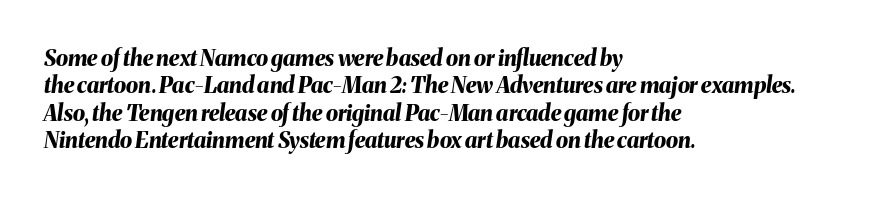
{"italic": "yes", "lean": "right", "slant_degrees": 8, "bold": "yes", "underline": "no", "align": "left", "line_spacing": "normal", "line_spacing_ratio": 1.25, "letter_spacing": "normal", "letter_spacing_em": 0.0, "glyph_px": 22}
